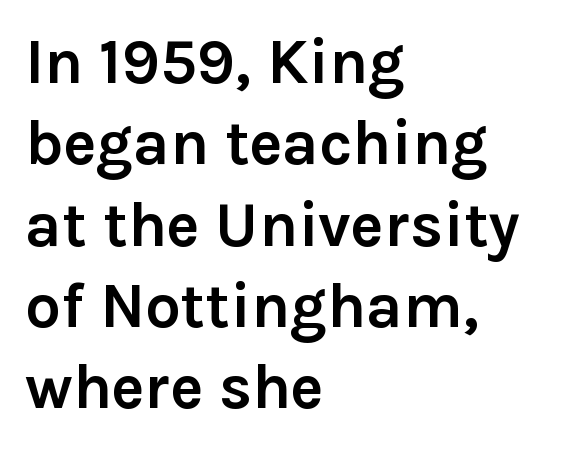
Inter-character spacing is left at the font's built-in metrics. Letters rest on an invisible, unmarked baseline. The vertical gap from one line to the next is medium. The lines in this sample share a left origin and differ only in where they stop. Typographic density is high because the face is bold. This rendering employs a face without finishing strokes, i.e., a sans-serif.
